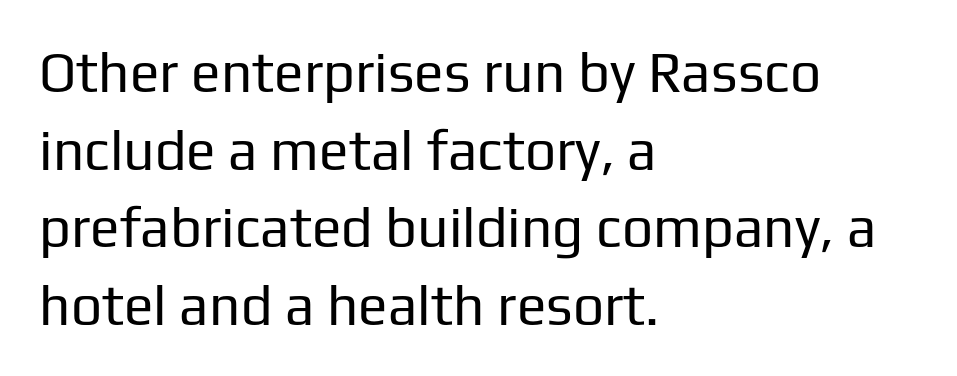
{"serif": "no", "italic": "no", "bold": "no", "weight": "regular", "width": "normal", "stroke_contrast": "low", "x_height": "medium", "monospaced": "no", "underline": "no", "align": "left", "line_spacing": "normal", "line_spacing_ratio": 1.41, "letter_spacing": "normal", "letter_spacing_em": 0.0, "glyph_px": 55}
